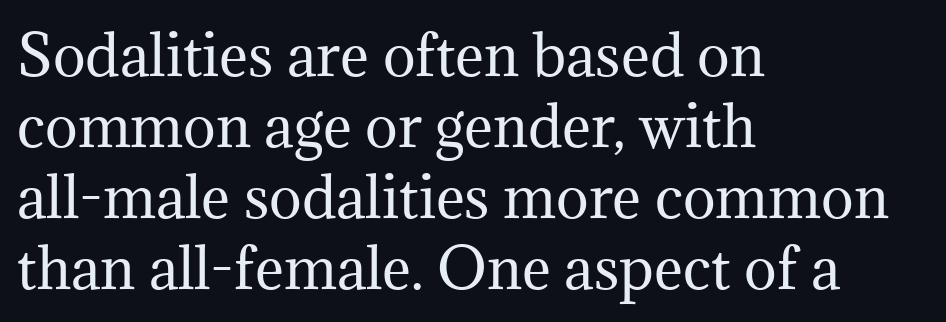
Spacing between characters is what you'd get straight out of the box. Descender tails drop into unmarked territory. Each letter keeps its own natural width here, so spacing adapts to shape. The block of text has a typical density, with ordinary space between rows. The paragraph shown leans on its left margin.
